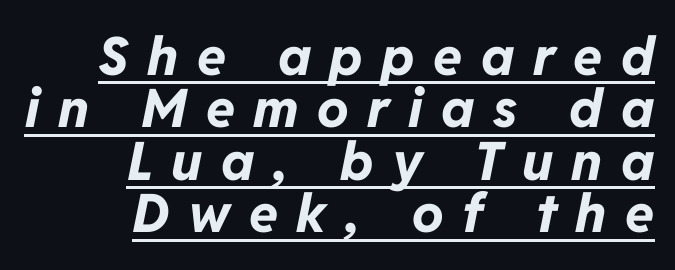
{"italic": "yes", "lean": "right", "slant_degrees": 11, "bold": "yes", "weight": "bold", "width": "normal", "stroke_contrast": "low", "x_height": "medium", "monospaced": "no", "underline": "yes", "align": "right", "line_spacing": "tight", "line_spacing_ratio": 0.99, "letter_spacing": "wide", "letter_spacing_em": 0.35, "glyph_px": 53}
